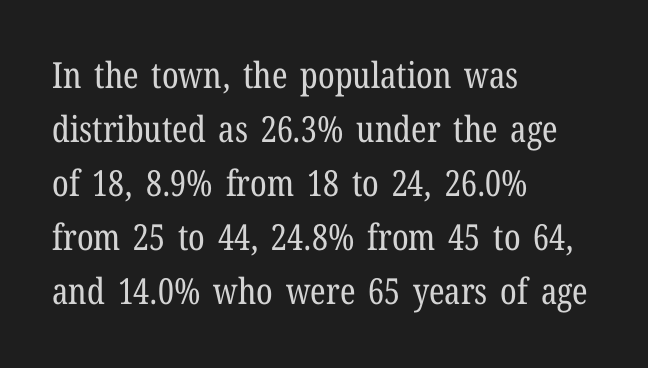
Small tapered or slab feet sit at the stroke ends, so this counts as serif. Stems and bowls with no extra thickness — not bold. The horizontal fit of the characters is conventional and even. Descenders hang freely into open space. A normal amount of white space separates one row of letters from the next. Is this a fixed-width face? No — the glyphs have proportional, varying widths.
